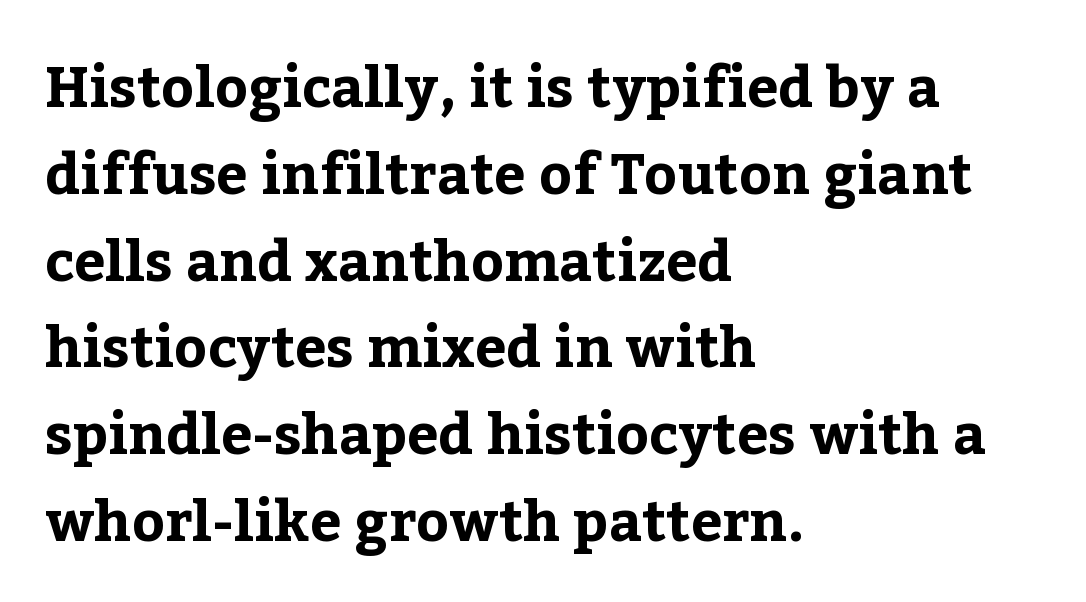
Q: Is the text bold? A: Yes.
Q: Is the text italic (slanted)? A: No, it is upright.
Q: Is the typeface a serif or a sans-serif typeface? A: Serif.
Q: Is the text underlined? A: No.
Q: How is the paragraph aligned? A: Left-aligned.
Q: Is the spacing between letters normal or unusually wide? A: Normal.
Q: Is the spacing between lines tight, normal or loose? A: Normal.
Q: Width (condensed, normal, or wide)? A: Normal.
Q: Stroke contrast? A: Low.
Q: x-height? A: Medium.
Q: Monospaced? A: No.
